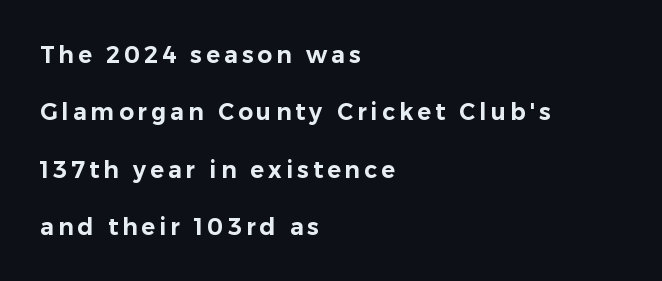
Q: Is the text italic (slanted)? A: No, it is upright.
Q: Is the text underlined? A: No.
Q: How is the paragraph aligned? A: Left-aligned.
Q: Is the spacing between lines tight, normal or loose? A: Loose.
